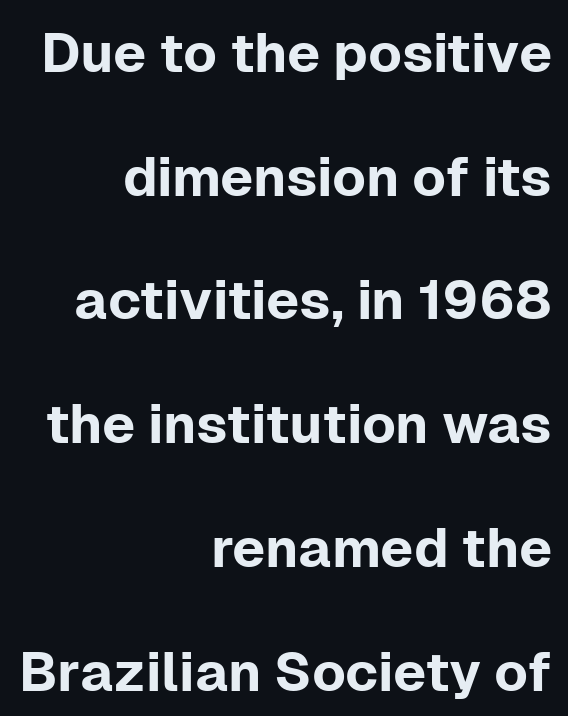
In terms of letterspacing, this is plain default setting. Reading down the block, your eye finds every line finishing at a fixed right position. The typography opts for an upright posture over an oblique one. Look at the bottom of the vertical strokes: they stop flat, with no serifs. The passage shown stacks its lines with a broad gap.
